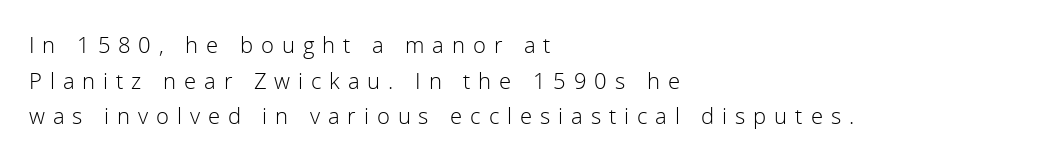
Q: Is the text bold? A: No.
Q: Is the text italic (slanted)? A: No, it is upright.
Q: Is the text underlined? A: No.
Q: How is the paragraph aligned? A: Left-aligned.
Q: Is the spacing between letters normal or unusually wide? A: Unusually wide.
Q: Is the spacing between lines tight, normal or loose? A: Normal.
